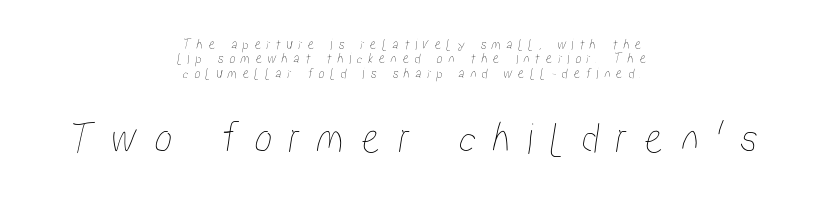
{"width": "condensed", "stroke_contrast": "low", "x_height": "medium", "monospaced": "no", "underline": "no", "align": "center", "line_spacing": "tight", "line_spacing_ratio": 0.96, "letter_spacing": "wide", "letter_spacing_em": 0.37, "larger_block": "second", "size_ratio": 3.0, "glyph_px": 45}
